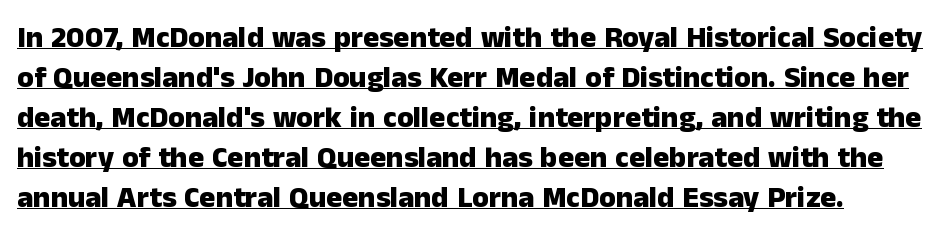
Each glyph is drawn with heavy, bold strokes. A typesetter would call this proportional, since set widths differ per character. This rendering leaves character spacing at its baseline value. The font's upright variant was chosen for this text.
